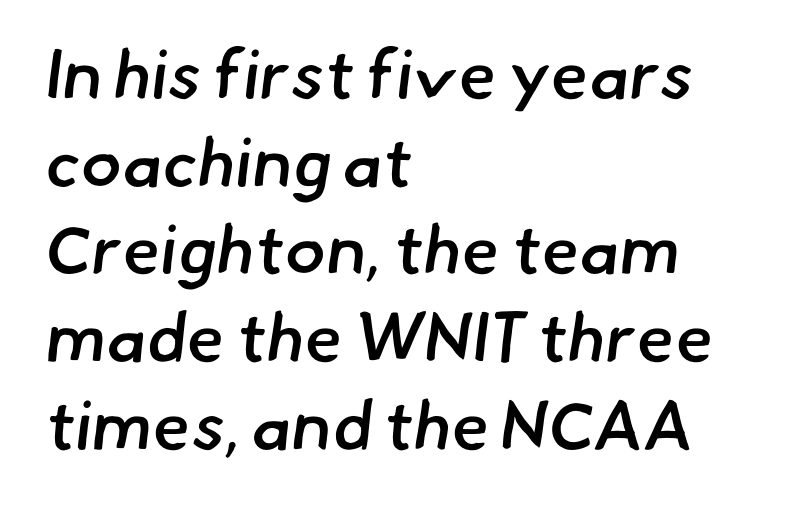
{"serif": "no", "bold": "semi", "weight": "semibold", "width": "normal", "stroke_contrast": "low", "x_height": "small", "monospaced": "no", "underline": "no", "align": "left", "line_spacing": "normal", "line_spacing_ratio": 1.27, "letter_spacing": "normal", "letter_spacing_em": 0.0, "glyph_px": 69}
